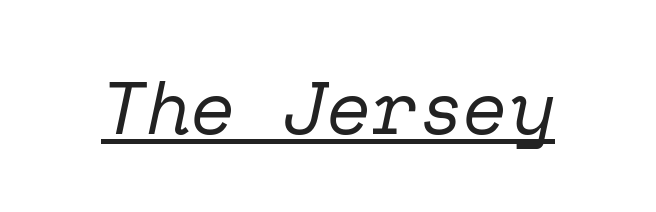
Q: Is the text bold? A: No.
Q: Is the text italic (slanted)? A: Yes, it leans right by about 12 degrees.
Q: Is the typeface a serif or a sans-serif typeface? A: Serif.
Q: Is the text underlined? A: Yes.
Q: Is the spacing between letters normal or unusually wide? A: Normal.
Q: Width (condensed, normal, or wide)? A: Normal.
Q: Stroke contrast? A: Low.
Q: x-height? A: Medium.
Q: Monospaced? A: Yes.
